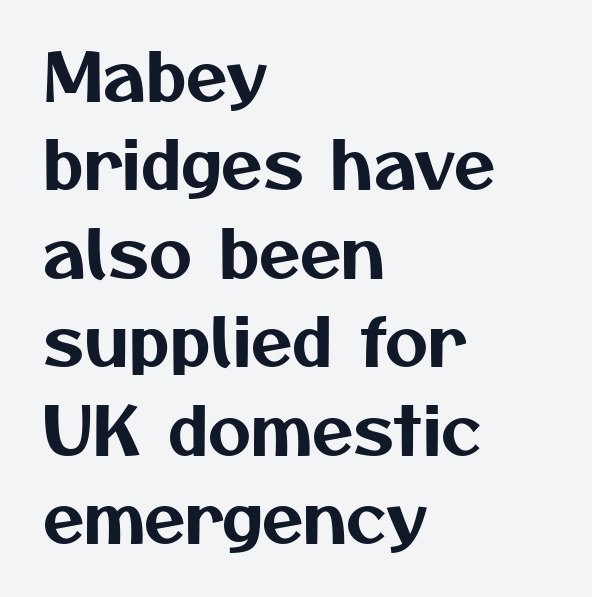
The image shows 67 px sans-serif type; set left-aligned, normal line spacing (1.32x), normal letter spacing, not underlined; medium stroke contrast and a medium x-height.
